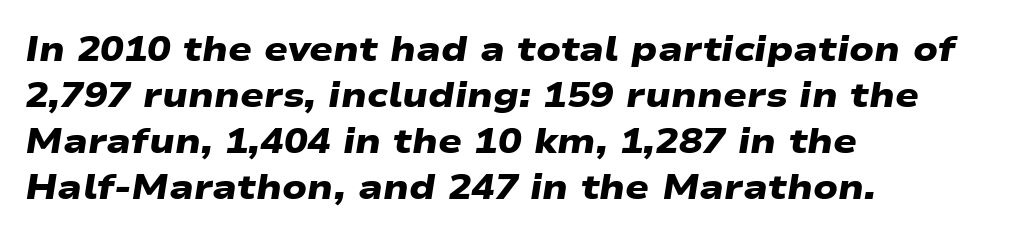
Q: Is the text bold? A: Yes.
Q: Is the typeface a serif or a sans-serif typeface? A: Sans-serif.
Q: Is the text underlined? A: No.
Q: How is the paragraph aligned? A: Left-aligned.
Q: Is the spacing between letters normal or unusually wide? A: Normal.
Q: Is the spacing between lines tight, normal or loose? A: Normal.
Q: Width (condensed, normal, or wide)? A: Wide.
Q: Stroke contrast? A: Low.
Q: x-height? A: Medium.
Q: Monospaced? A: No.
